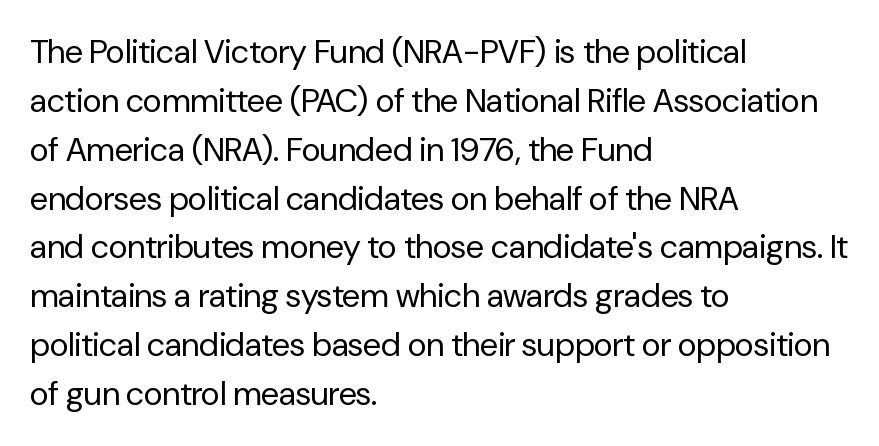
Q: Is the text bold? A: No.
Q: Is the text italic (slanted)? A: No, it is upright.
Q: Is the typeface a serif or a sans-serif typeface? A: Sans-serif.
Q: Is the text underlined? A: No.
Q: How is the paragraph aligned? A: Left-aligned.
Q: Is the spacing between letters normal or unusually wide? A: Normal.
Q: Is the spacing between lines tight, normal or loose? A: Normal.
Q: Width (condensed, normal, or wide)? A: Normal.
Q: Stroke contrast? A: Low.
Q: x-height? A: Medium.
Q: Monospaced? A: No.
